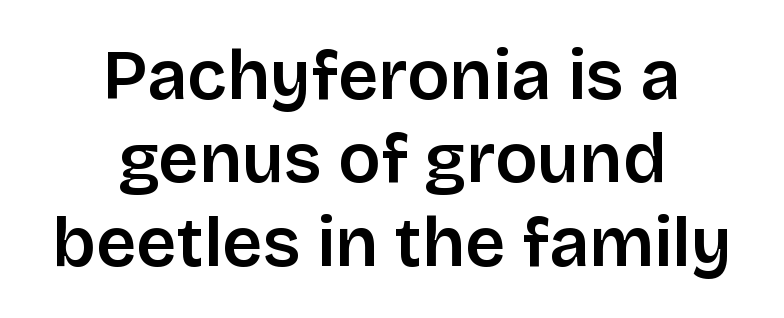
{"serif": "no", "italic": "no", "width": "normal", "stroke_contrast": "low", "x_height": "large", "monospaced": "no", "underline": "no", "align": "center", "line_spacing_ratio": 1.19, "letter_spacing": "normal", "letter_spacing_em": 0.0, "glyph_px": 70}
